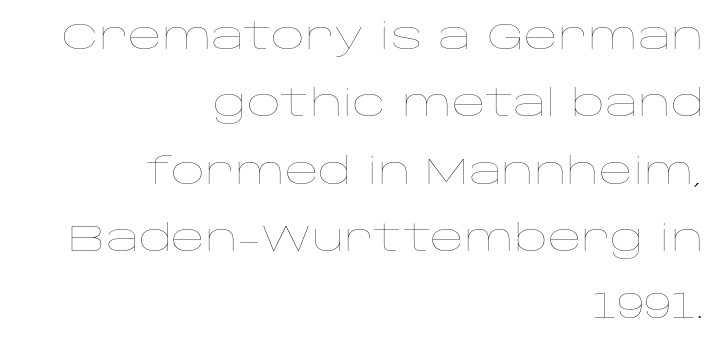
Just letters on the line, the space beneath them empty. The compositor pushed each line to the right boundary. The weight would be labelled regular, book, light, or lighter still. Students, note that the glyphs here touch the page at normal intervals.
